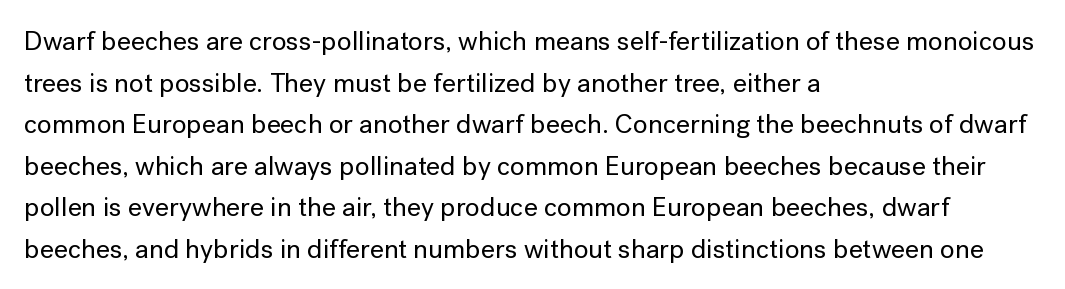
A typesetter would call this zero additional tracking. Line beginnings align vertically; line endings do not. The leading is moderate, giving the passage an even texture. No italicization has been applied; the sample stays upright. This rendering features lettering with no underline.
